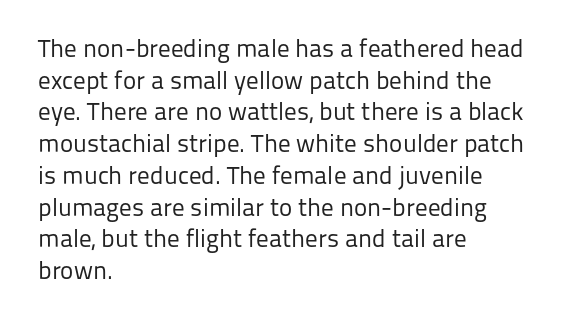
{"italic": "no", "bold": "no", "underline": "no", "align": "left", "line_spacing": "normal", "line_spacing_ratio": 1.27, "letter_spacing": "normal", "letter_spacing_em": 0.0, "glyph_px": 25}
